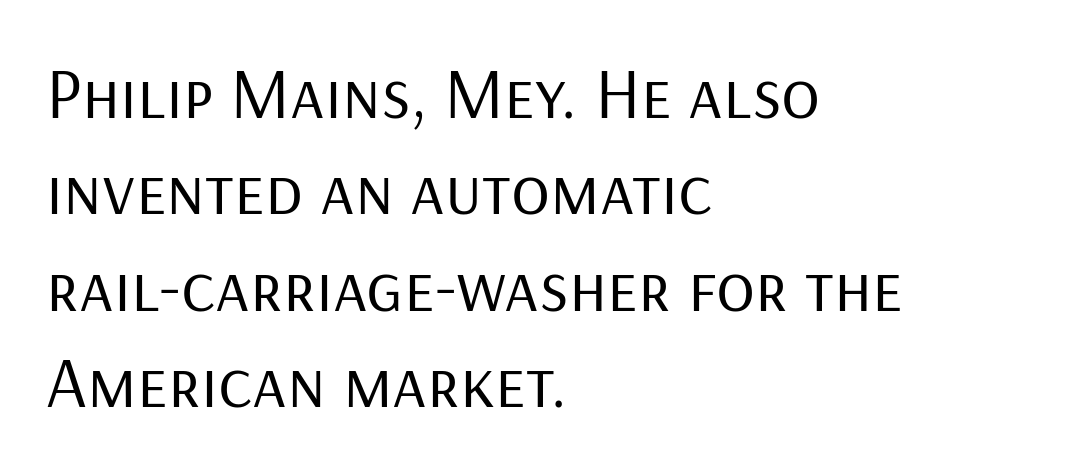
{"serif": "no", "italic": "no", "bold": "no", "weight": "regular", "width": "normal", "stroke_contrast": "low", "x_height": "medium", "monospaced": "no", "underline": "no", "align": "left", "line_spacing": "normal", "line_spacing_ratio": 1.34, "letter_spacing": "normal", "letter_spacing_em": 0.0, "glyph_px": 72}
